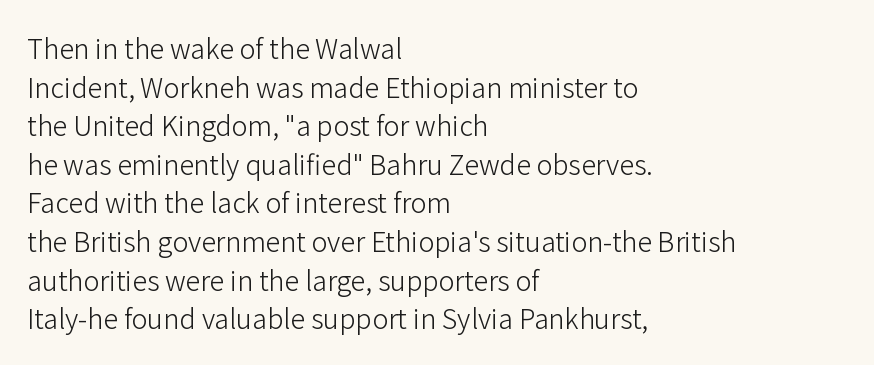
Q: Is the text bold? A: No.
Q: Is the text italic (slanted)? A: No, it is upright.
Q: Is the text underlined? A: No.
Q: How is the paragraph aligned? A: Left-aligned.
Q: Is the spacing between letters normal or unusually wide? A: Normal.
Q: Is the spacing between lines tight, normal or loose? A: Normal.
